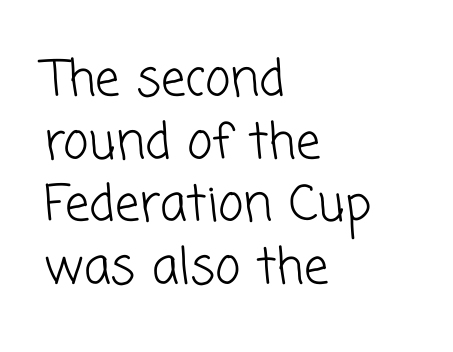
{"serif": "no", "bold": "no", "weight": "light", "width": "normal", "stroke_contrast": "low", "x_height": "medium", "monospaced": "no", "underline": "no", "align": "left", "line_spacing": "normal", "line_spacing_ratio": 1.28, "letter_spacing": "normal", "letter_spacing_em": 0.0, "glyph_px": 49}
